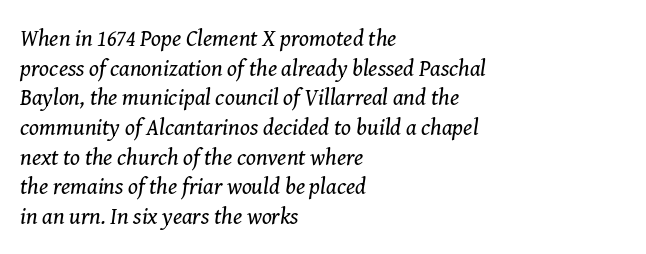
{"italic": "yes", "lean": "right", "slant_degrees": 8, "bold": "no", "underline": "no", "align": "left", "line_spacing": "normal", "line_spacing_ratio": 1.29, "letter_spacing": "normal", "letter_spacing_em": 0.0, "glyph_px": 23}
